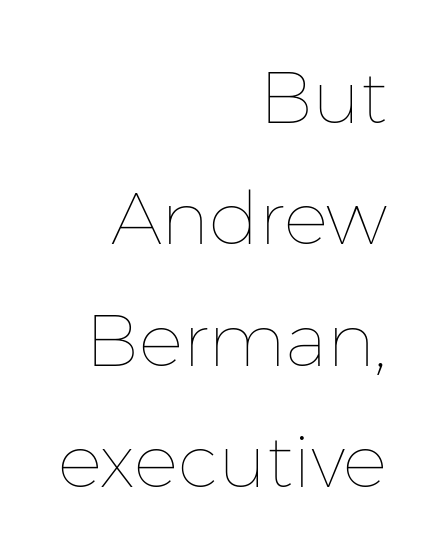
The image shows 74 px thin type, upright; set right-aligned, normal line spacing (1.64x), normal letter spacing, not underlined; low stroke contrast and a medium x-height.
